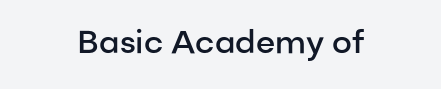
Neither beginnings nor endings align; midpoints do. It's the straight-up-and-down kind of type. Typographic density is moderately raised because the face is semibold. Only glyphs here, with clear space below each row. Proportional: the letters do not fall into vertical columns. The font family rendered here belongs to the sans-serif group.
